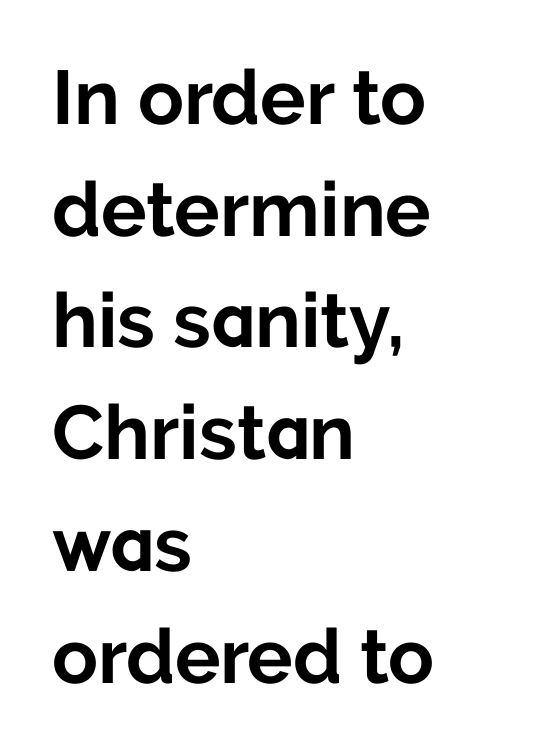
Plain, unruled lines of type. Line spacing here is normal. A full-strength bold gives these letters their thick strokes. Teacher's note: observe the even left margin — that is flush-left alignment. Grotesque or geometric, the face here clearly has no serifs.
